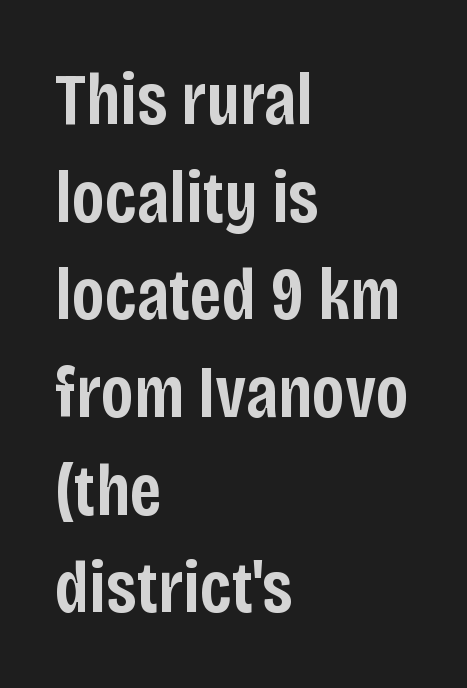
Q: Is the text bold? A: Semi-bold.
Q: Is the text italic (slanted)? A: No, it is upright.
Q: Is the typeface a serif or a sans-serif typeface? A: Sans-serif.
Q: Is the text underlined? A: No.
Q: How is the paragraph aligned? A: Left-aligned.
Q: Is the spacing between letters normal or unusually wide? A: Normal.
Q: Is the spacing between lines tight, normal or loose? A: Normal.
Q: Width (condensed, normal, or wide)? A: Condensed.
Q: Stroke contrast? A: Low.
Q: x-height? A: Large.
Q: Monospaced? A: No.
